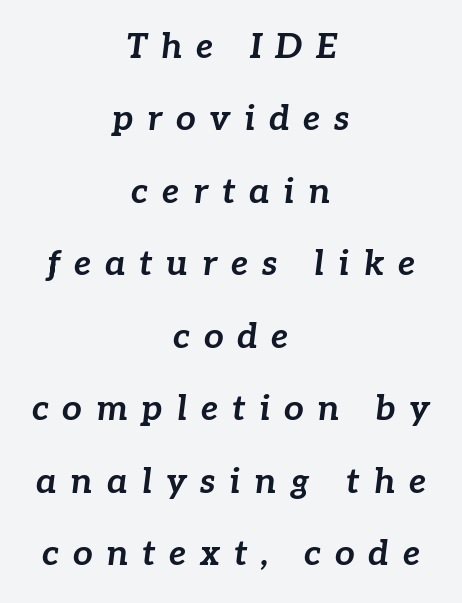
The image shows 35 px bold type, italic (leaning right); set centered, loose line spacing (2.07x), unusually wide letter spacing (+0.39 em), not underlined; low stroke contrast and a medium x-height.
